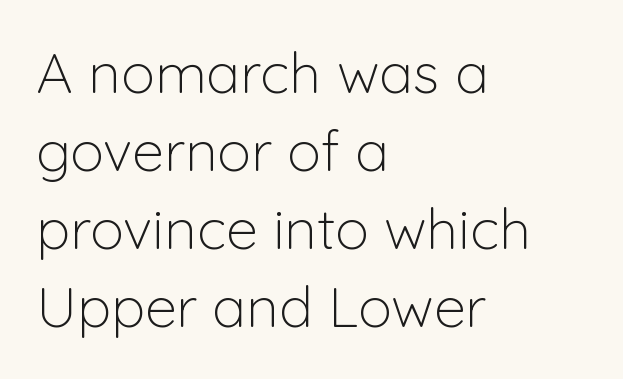
Q: Is the text bold? A: No.
Q: Is the text italic (slanted)? A: No, it is upright.
Q: Is the typeface a serif or a sans-serif typeface? A: Sans-serif.
Q: Is the text underlined? A: No.
Q: How is the paragraph aligned? A: Left-aligned.
Q: Is the spacing between letters normal or unusually wide? A: Normal.
Q: Is the spacing between lines tight, normal or loose? A: Normal.
Q: Width (condensed, normal, or wide)? A: Normal.
Q: Stroke contrast? A: Low.
Q: x-height? A: Medium.
Q: Monospaced? A: No.
